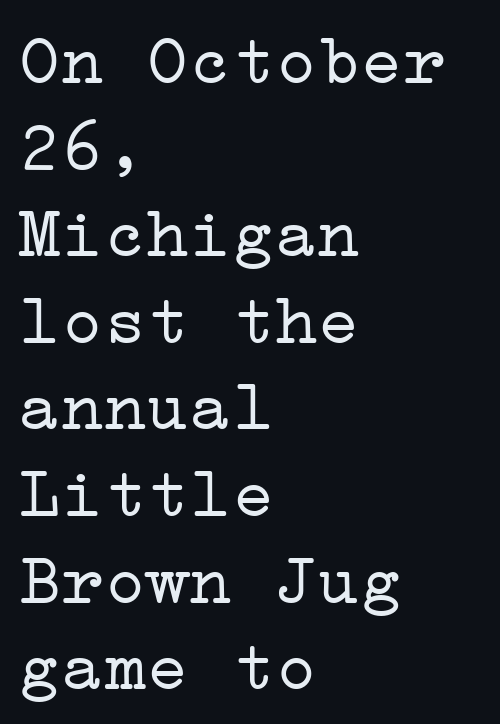
Compared with a typical body face, this is equally light or lighter still. Regarding serifs, this sample has them. Plain, unruled lines of type. Alignment: flush left. No italicization has been applied; the sample stays upright. You could call the tracking neutral — neither tight nor loose.
